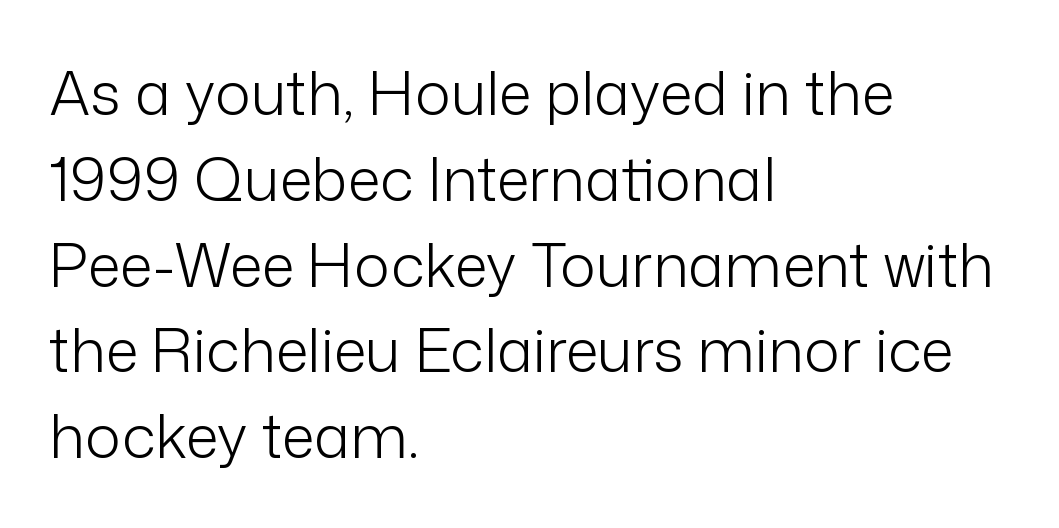
{"serif": "no", "italic": "no", "bold": "no", "weight": "light", "width": "normal", "stroke_contrast": "low", "x_height": "medium", "monospaced": "no", "underline": "no", "align": "left", "line_spacing": "normal", "line_spacing_ratio": 1.43, "letter_spacing": "normal", "letter_spacing_em": 0.0, "glyph_px": 60}
